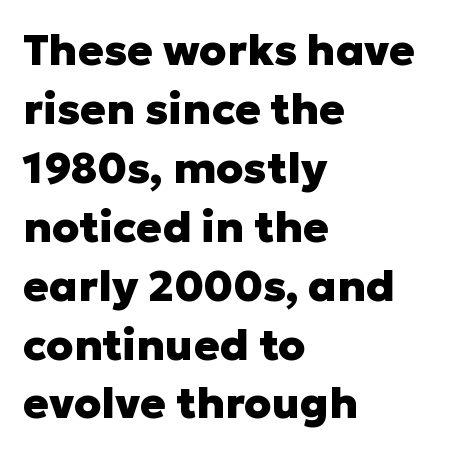
The image shows 43 px heavy sans-serif type, upright; set left-aligned, normal line spacing (1.37x), normal letter spacing, not underlined; low stroke contrast and a medium x-height.
